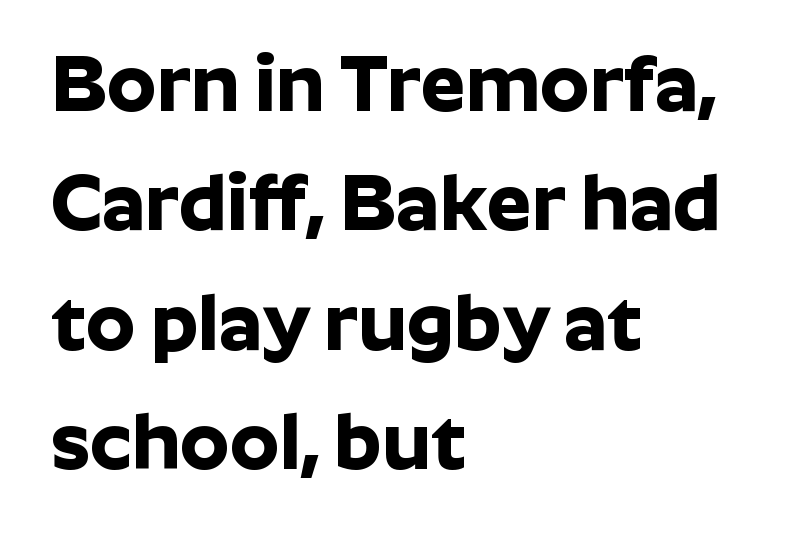
The image shows 79 px bold sans-serif type, upright; set left-aligned, normal line spacing (1.51x), normal letter spacing, not underlined; low stroke contrast and a medium x-height.
